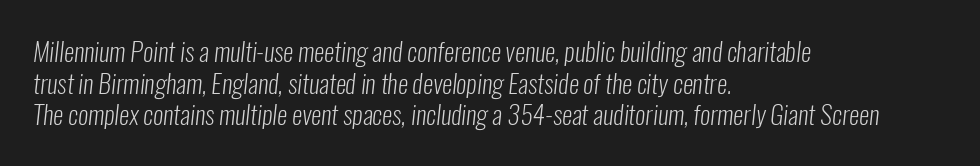
Q: Is the text bold? A: No.
Q: Is the text underlined? A: No.
Q: How is the paragraph aligned? A: Left-aligned.
Q: Is the spacing between letters normal or unusually wide? A: Normal.
